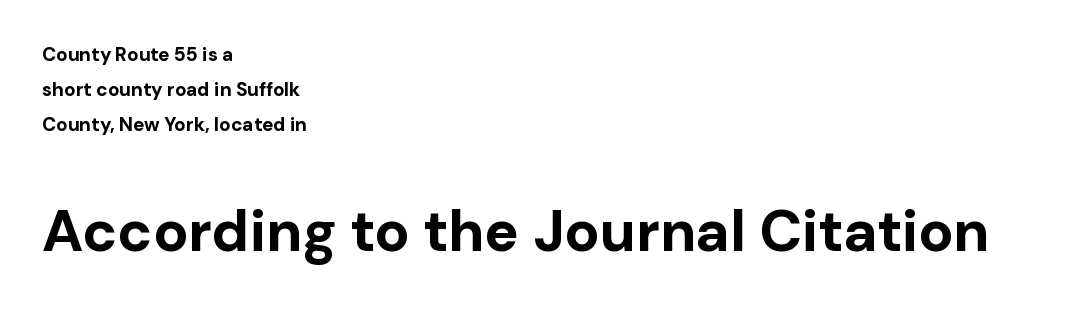
Underlining? Definitely not there. Top chunk: small. Bottom chunk: large. This is heavy type, rendered in bold. The typography opts for an upright posture over an oblique one. This rendering leaves character spacing at its baseline value. Each letter's strokes conclude bluntly, with no projecting serifs.
